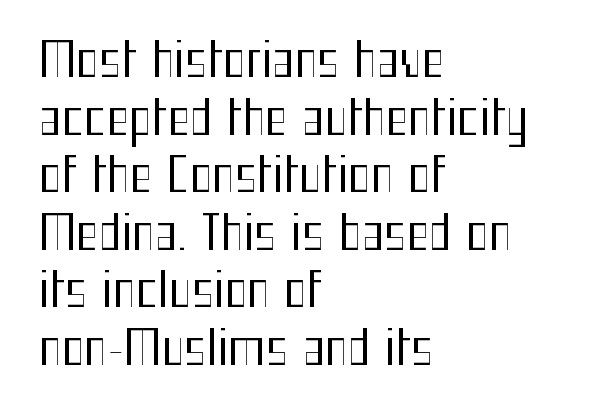
Q: Is the text bold? A: No.
Q: Is the text italic (slanted)? A: No, it is upright.
Q: Is the typeface a serif or a sans-serif typeface? A: Sans-serif.
Q: Is the text underlined? A: No.
Q: How is the paragraph aligned? A: Left-aligned.
Q: Is the spacing between letters normal or unusually wide? A: Normal.
Q: Width (condensed, normal, or wide)? A: Condensed.
Q: Stroke contrast? A: Medium.
Q: x-height? A: Medium.
Q: Monospaced? A: No.
